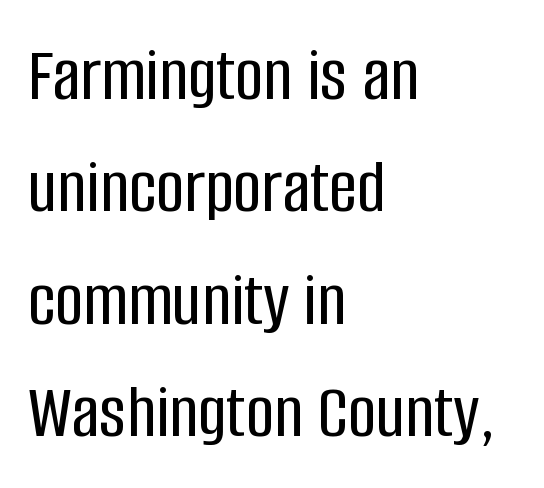
The image shows 78 px condensed sans-serif type, upright; set left-aligned, normal line spacing (1.44x), normal letter spacing, not underlined; low stroke contrast and a large x-height.
